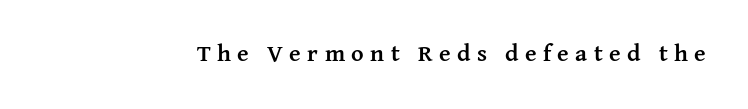
You'd pick this weight for a headline — it's a proper bold. A typesetter would call this heavily tracked-out type. Upright lettering throughout. Decoration check: the copy has no underline.
